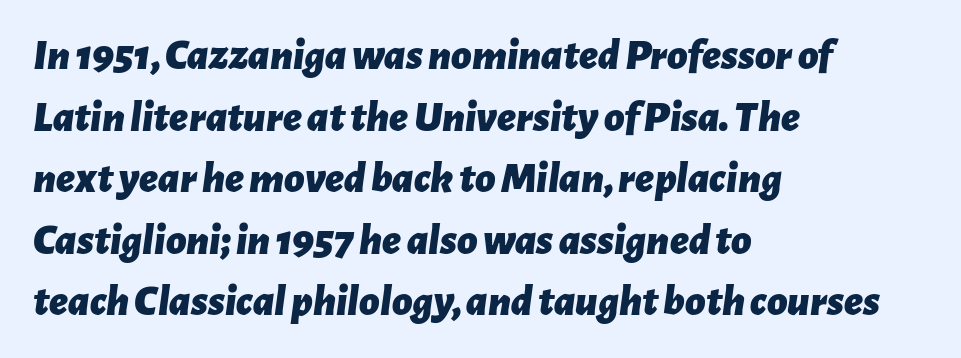
Q: Is the text bold? A: Yes.
Q: Is the text italic (slanted)? A: Yes, it leans right by about 7 degrees.
Q: Is the text underlined? A: No.
Q: How is the paragraph aligned? A: Left-aligned.
Q: Is the spacing between letters normal or unusually wide? A: Normal.
Q: Is the spacing between lines tight, normal or loose? A: Normal.
Q: Width (condensed, normal, or wide)? A: Normal.
Q: Stroke contrast? A: Low.
Q: x-height? A: Medium.
Q: Monospaced? A: No.
